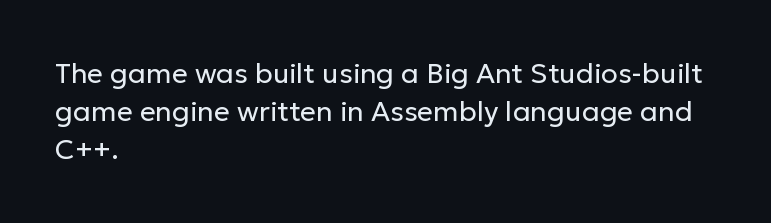
The face used here is rendered with its standard letterfit. Every character sits straight up, as roman type does. Baseline-to-baseline distance is the conventional proportion of letter height. These glyphs show unthickened strokes, regular width or finer. This is sans-serif lettering, the kind often seen on screens and signage. Check the space under the baseline: it is left empty.
